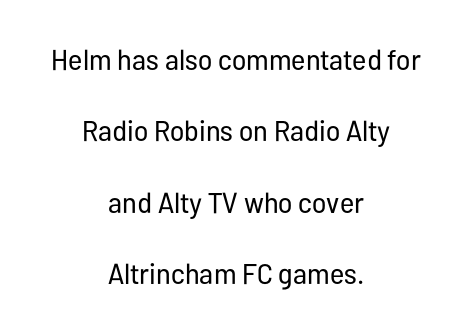
Q: Is the text bold? A: No.
Q: Is the text italic (slanted)? A: No, it is upright.
Q: Is the typeface a serif or a sans-serif typeface? A: Sans-serif.
Q: Is the text underlined? A: No.
Q: How is the paragraph aligned? A: Centered.
Q: Is the spacing between letters normal or unusually wide? A: Normal.
Q: Is the spacing between lines tight, normal or loose? A: Loose.
Q: Width (condensed, normal, or wide)? A: Condensed.
Q: Stroke contrast? A: Low.
Q: x-height? A: Medium.
Q: Monospaced? A: No.
